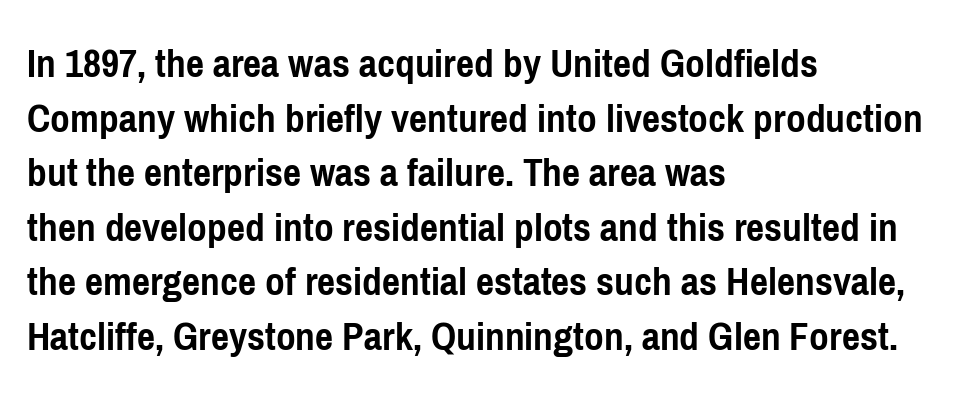
Rule under the text: the space is simply empty. Typographically, this falls in the sans-serif category. You could not count columns in this text — the font is proportionally spaced. A typesetter would mark this as roman, not italic. Summary of vertical rhythm: regular, with standard interline spacing.
